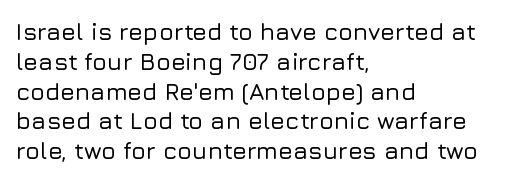
The image shows 24 px text type, upright; set left-aligned, line spacing 1.24x, normal letter spacing, not underlined.
